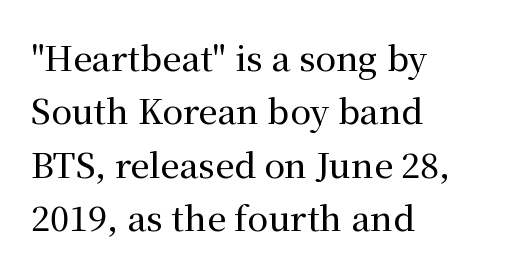
The image shows 34 px serif type, upright; set left-aligned, normal line spacing (1.57x), normal letter spacing, not underlined; medium stroke contrast and a medium x-height.
